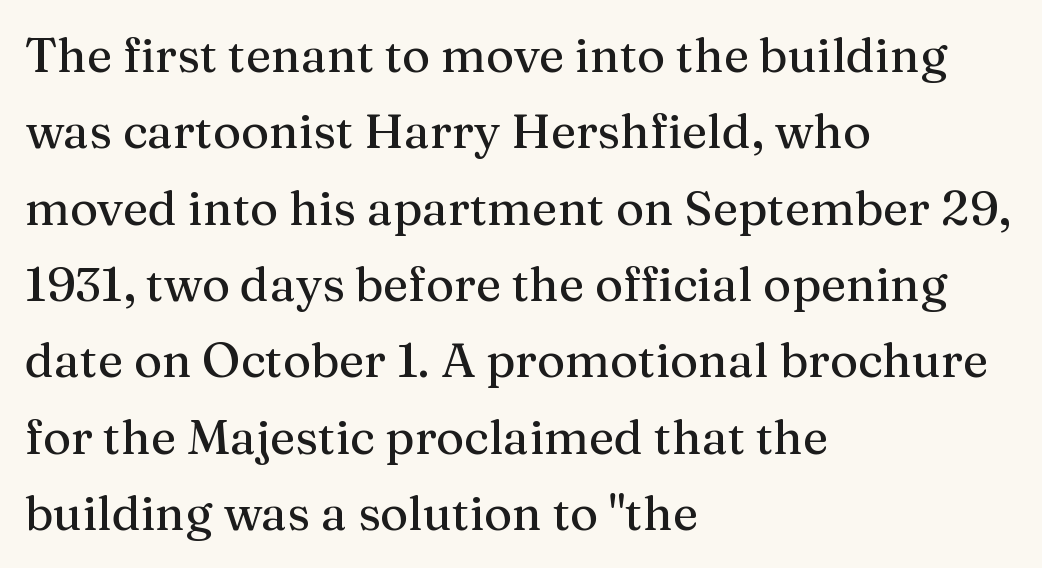
The image shows 48 px serif type, upright; set left-aligned, normal line spacing (1.59x), normal letter spacing, not underlined; medium stroke contrast and a medium x-height.
